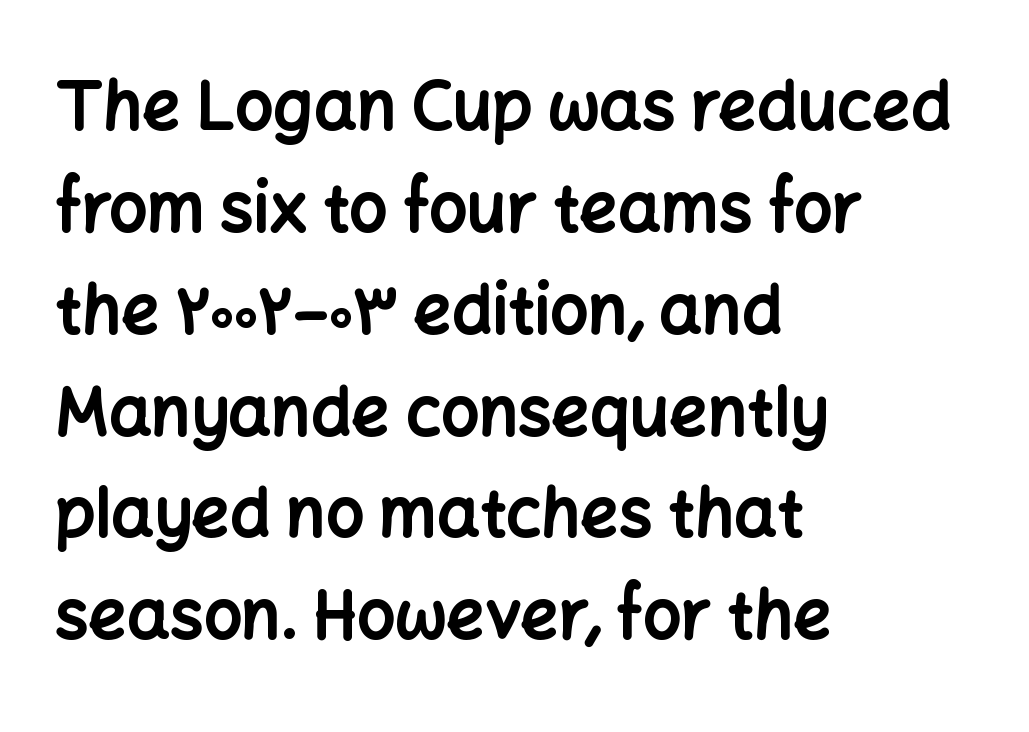
Every row of glyphs begins at an identical x-position on the left. Letters rest on an invisible, unmarked baseline. Is the type bold? Yes — the strokes are clearly thick and heavy. The passage shown is typed in a proportional face where columns would drift.
